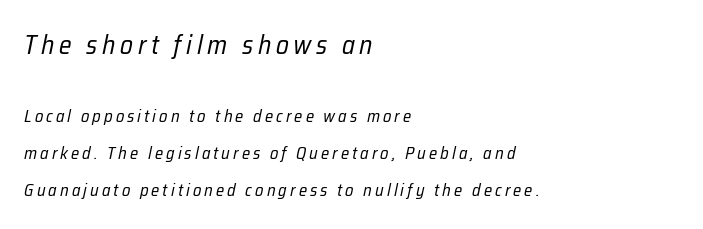
Q: Is the text bold? A: No.
Q: Is the text italic (slanted)? A: Yes, it leans right by about 12 degrees.
Q: Is the text underlined? A: No.
Q: How is the paragraph aligned? A: Left-aligned.
Q: Is the spacing between lines tight, normal or loose? A: Loose.
Q: Which block of text is set in a larger size, the first (top) or the second (bottom)? A: The first (top) one.
